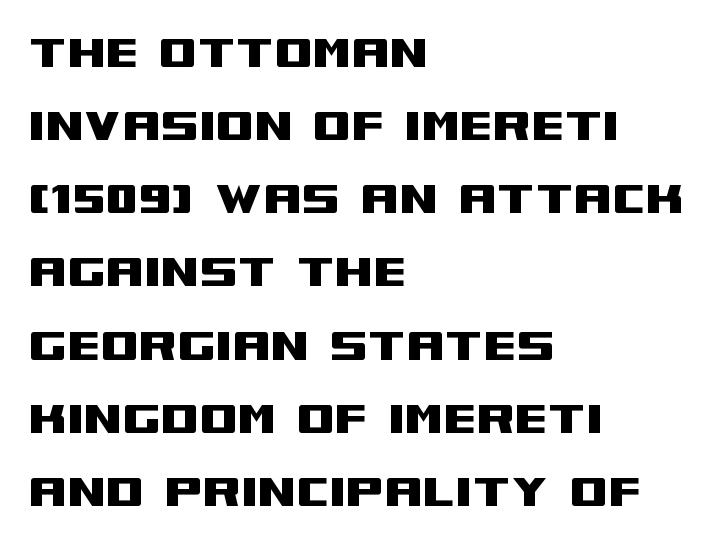
{"serif": "no", "italic": "no", "width": "wide", "stroke_contrast": "medium", "x_height": "large", "monospaced": "no", "underline": "no", "align": "left", "line_spacing": "normal", "line_spacing_ratio": 1.33, "letter_spacing": "normal", "letter_spacing_em": 0.0, "glyph_px": 55}
